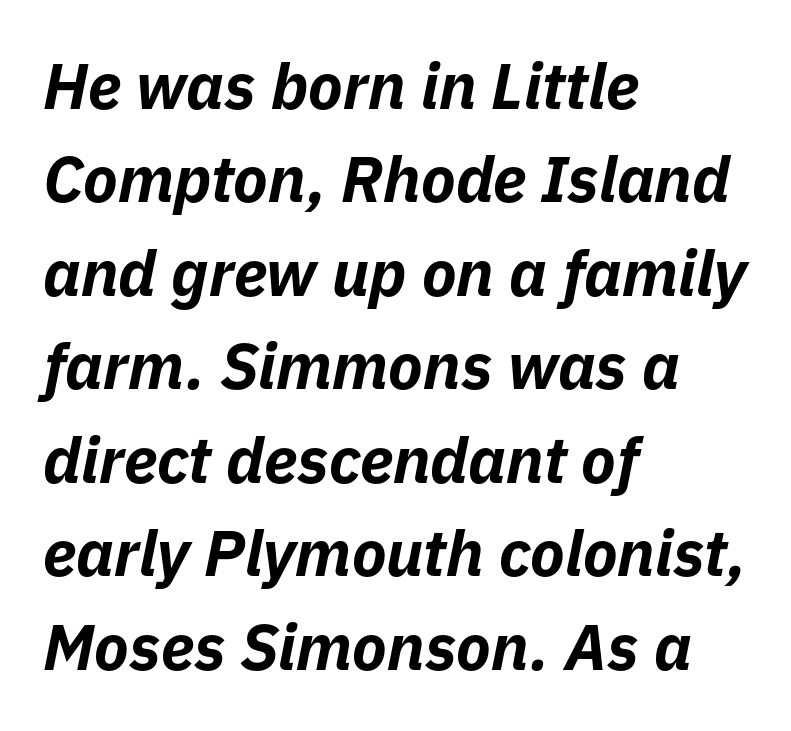
{"italic": "yes", "lean": "right", "slant_degrees": 11, "bold": "yes", "weight": "bold", "width": "normal", "stroke_contrast": "low", "x_height": "medium", "monospaced": "no", "underline": "no", "align": "left", "line_spacing": "normal", "line_spacing_ratio": 1.46, "letter_spacing": "normal", "letter_spacing_em": 0.0, "glyph_px": 64}
